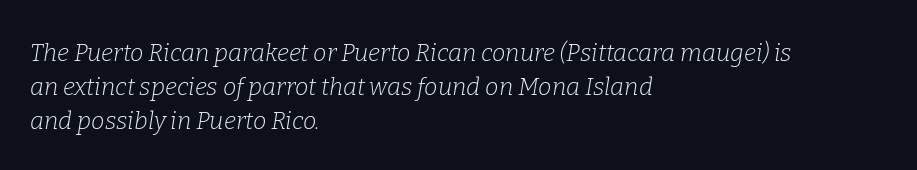
Q: Is the text bold? A: No.
Q: Is the text italic (slanted)? A: Yes, it leans right by about 9 degrees.
Q: Is the text underlined? A: No.
Q: How is the paragraph aligned? A: Left-aligned.
Q: Is the spacing between letters normal or unusually wide? A: Normal.
Q: Is the spacing between lines tight, normal or loose? A: Normal.
